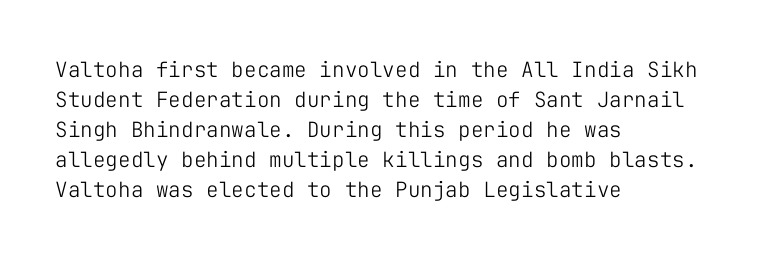
Compared with typical body copy, the letter spacing here is the same. The text block is weighted toward the left margin, trailing off unevenly rightward. The foot of each line stays bare and open. Evenly set lines give the paragraph a standard silhouette. Stroke thickness stays within the range of a standard reading face or lighter.
